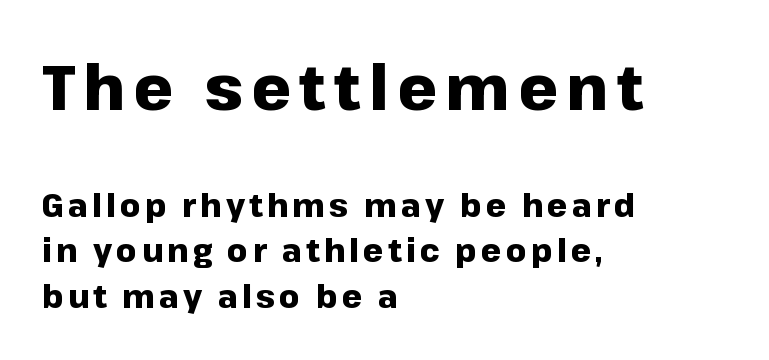
The image shows 63 px heavy sans-serif type, upright; set left-aligned, normal line spacing (1.42x), not underlined; the first (top) block is 1.97x larger; low stroke contrast and a medium x-height.
